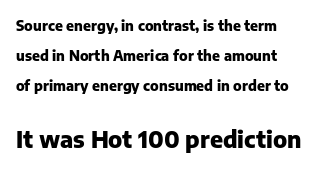
The image shows 23 px bold type, upright; set left-aligned, loose line spacing (2.13x), normal letter spacing, not underlined; the second (bottom) block is 1.64x larger.
